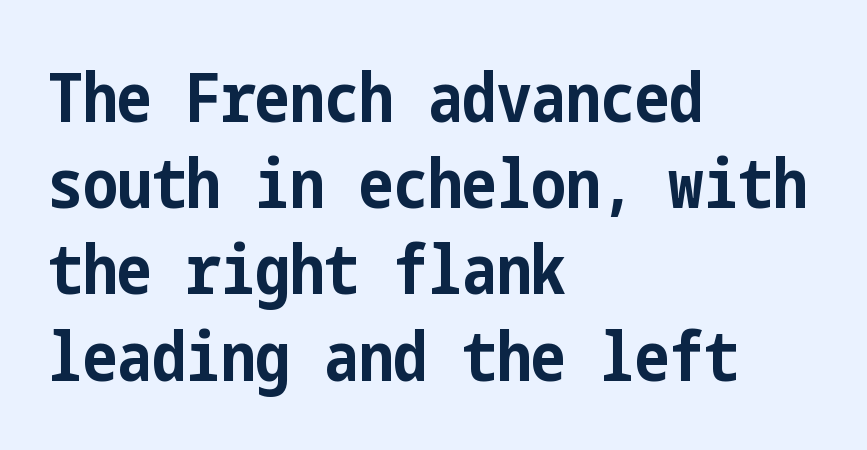
The image shows 69 px bold, condensed sans-serif type, upright; set left-aligned, normal line spacing (1.25x), normal letter spacing, not underlined; low stroke contrast and a medium x-height.
